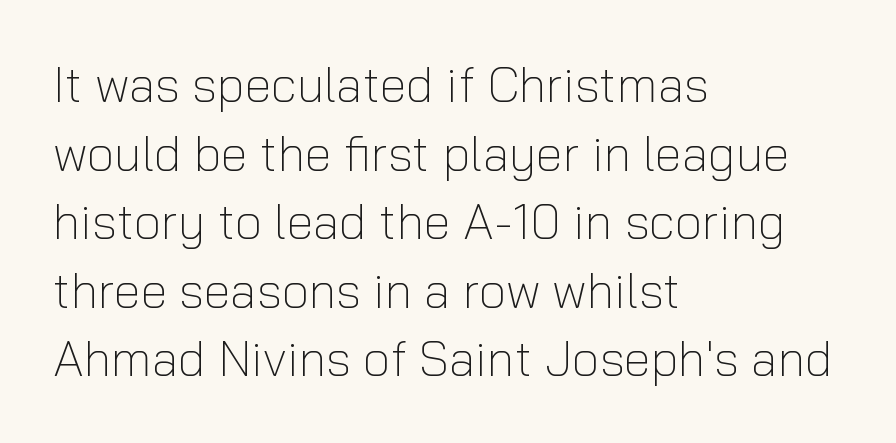
Q: Is the text bold? A: No.
Q: Is the text italic (slanted)? A: No, it is upright.
Q: Is the typeface a serif or a sans-serif typeface? A: Sans-serif.
Q: Is the text underlined? A: No.
Q: How is the paragraph aligned? A: Left-aligned.
Q: Is the spacing between letters normal or unusually wide? A: Normal.
Q: Is the spacing between lines tight, normal or loose? A: Normal.
Q: Width (condensed, normal, or wide)? A: Normal.
Q: Stroke contrast? A: Low.
Q: x-height? A: Medium.
Q: Monospaced? A: No.
